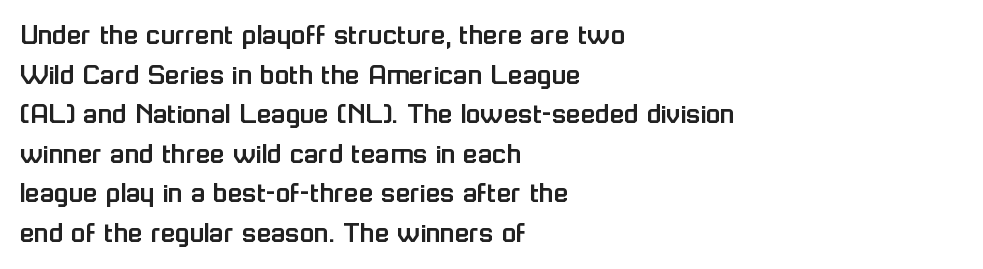
The face used here is proportionally spaced, like ordinary book or web type. A typesetter would mark this as roman, not italic. Grotesque or geometric, the face here clearly has no serifs. Inter-character spacing is left at the font's built-in metrics.
